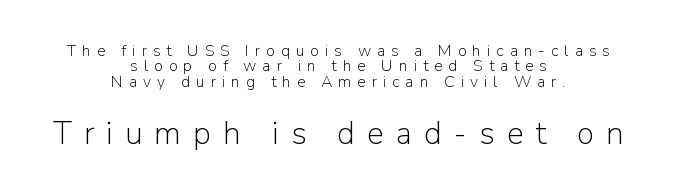
Q: Is the text bold? A: No.
Q: Is the text italic (slanted)? A: No, it is upright.
Q: Is the typeface a serif or a sans-serif typeface? A: Sans-serif.
Q: Is the text underlined? A: No.
Q: How is the paragraph aligned? A: Centered.
Q: Is the spacing between letters normal or unusually wide? A: Unusually wide.
Q: Is the spacing between lines tight, normal or loose? A: Tight.
Q: Which block of text is set in a larger size, the first (top) or the second (bottom)? A: The second (bottom) one.
Q: Width (condensed, normal, or wide)? A: Normal.
Q: Stroke contrast? A: Low.
Q: x-height? A: Medium.
Q: Monospaced? A: No.
